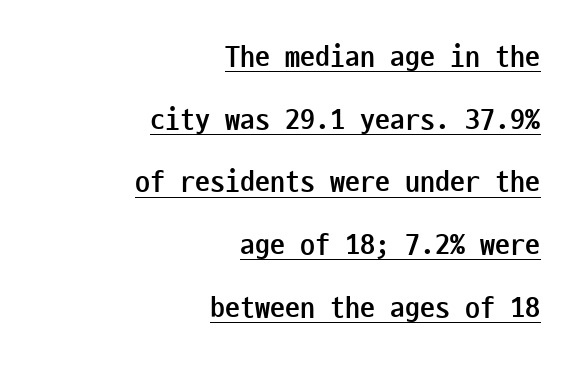
Chunky letters — that's bold for sure. Glance below the letters and you will spot a drawn line. The letters march in equal steps, a hallmark of fixed-pitch type. Standard letterfit; no display-style spreading of the glyphs. If you drew a line through each stem, it would be perfectly vertical. A flush-right, rag-left setting is used for this passage.
